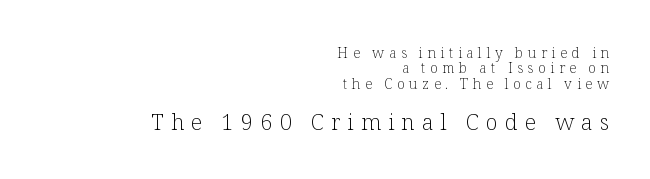
Q: Is the text bold? A: No.
Q: Is the text italic (slanted)? A: No, it is upright.
Q: Is the text underlined? A: No.
Q: How is the paragraph aligned? A: Right-aligned.
Q: Is the spacing between letters normal or unusually wide? A: Unusually wide.
Q: Is the spacing between lines tight, normal or loose? A: Tight.
Q: Which block of text is set in a larger size, the first (top) or the second (bottom)? A: The second (bottom) one.
